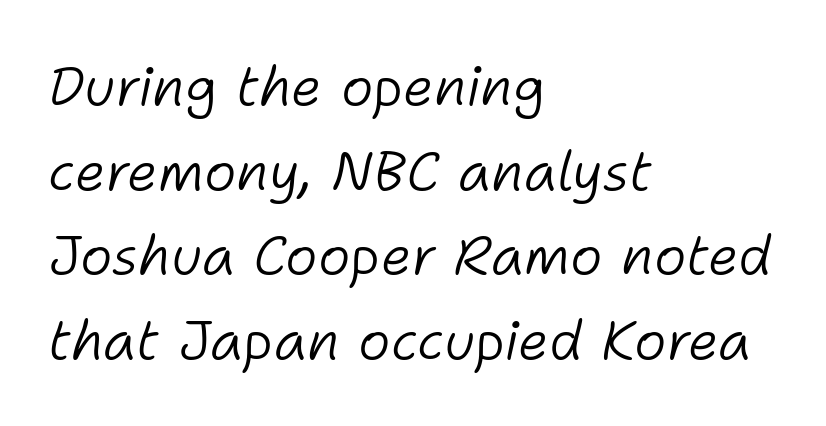
Nobody drew a line under any word here. Left-aligned paragraph, ragged on the right. Letter spacing: default. You could not count columns in this text — the font is proportionally spaced. The block of text has a typical density, with ordinary space between rows.
